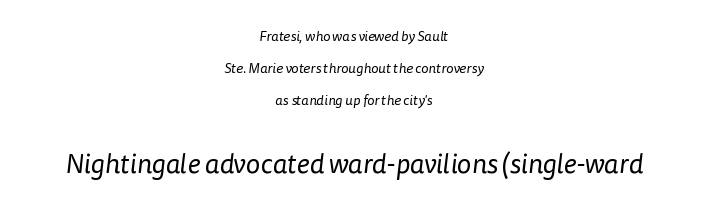
The image shows 27 px text type; set centered, loose line spacing (2.3x), normal letter spacing, not underlined; the second (bottom) block is 1.93x larger.
